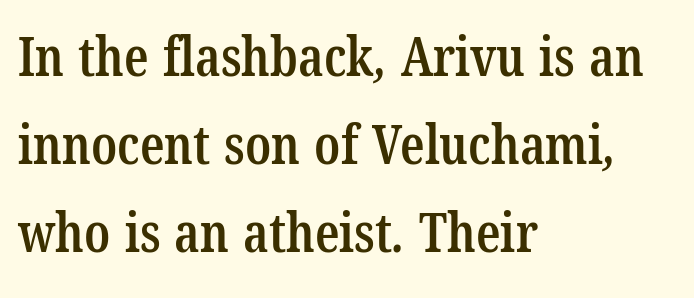
If you measured baseline to baseline, you'd find a middling distance. The typeface chosen for these lines features serifs. What weight is shown? A semibold, between regular and bold. Just letters on the line, the space beneath them empty. Think of a printed novel: that variable character pitch is what you see here.
